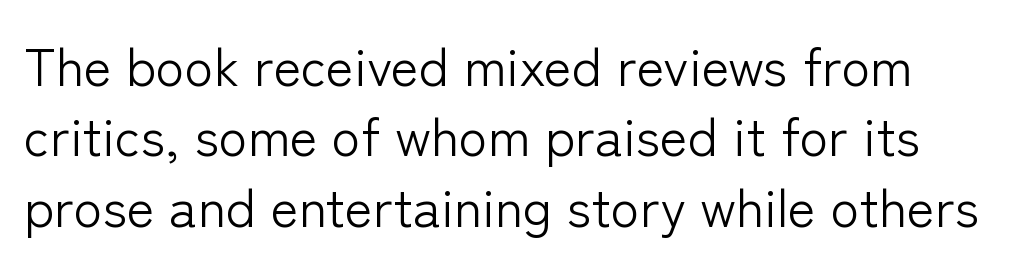
{"serif": "no", "italic": "no", "bold": "no", "weight": "light", "width": "normal", "stroke_contrast": "low", "x_height": "medium", "monospaced": "no", "underline": "no", "line_spacing": "normal", "line_spacing_ratio": 1.33, "letter_spacing": "normal", "letter_spacing_em": 0.0, "glyph_px": 53}
